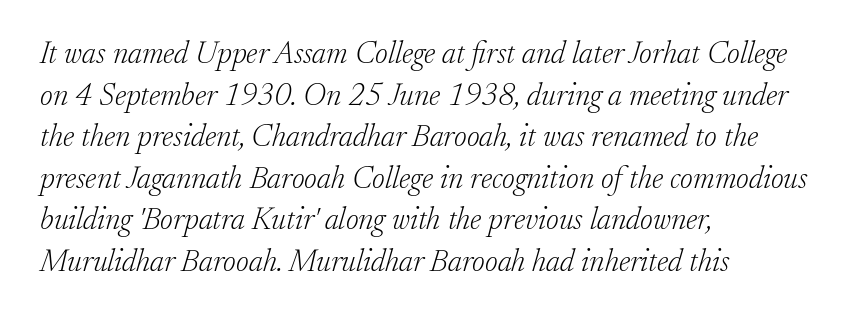
Q: Is the text bold? A: No.
Q: Is the text italic (slanted)? A: Yes, it leans right by about 17 degrees.
Q: Is the typeface a serif or a sans-serif typeface? A: Serif.
Q: Is the text underlined? A: No.
Q: How is the paragraph aligned? A: Left-aligned.
Q: Is the spacing between letters normal or unusually wide? A: Normal.
Q: Is the spacing between lines tight, normal or loose? A: Normal.
Q: Width (condensed, normal, or wide)? A: Normal.
Q: Stroke contrast? A: Low.
Q: x-height? A: Small.
Q: Monospaced? A: No.
